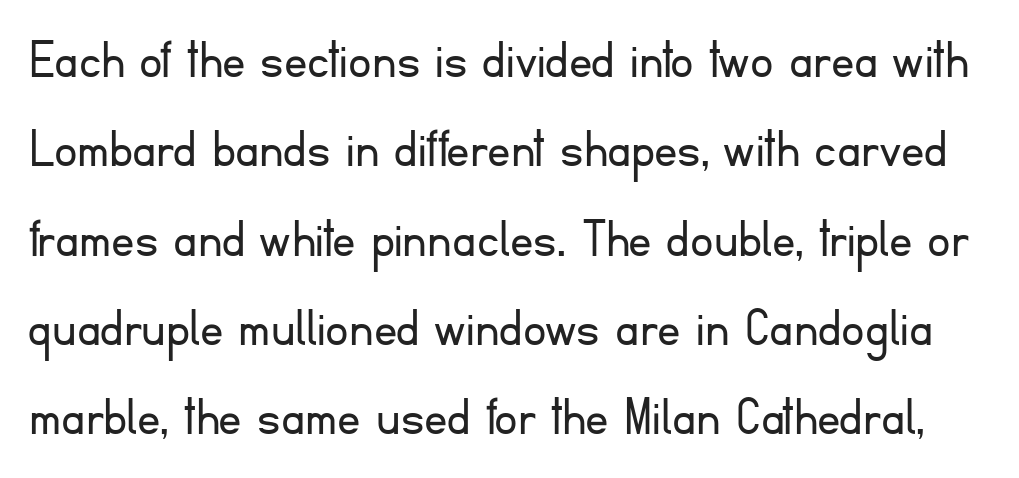
Q: Is the text bold? A: No.
Q: Is the text italic (slanted)? A: No, it is upright.
Q: Is the typeface a serif or a sans-serif typeface? A: Sans-serif.
Q: Is the text underlined? A: No.
Q: Is the spacing between letters normal or unusually wide? A: Normal.
Q: Is the spacing between lines tight, normal or loose? A: Normal.
Q: Width (condensed, normal, or wide)? A: Normal.
Q: Stroke contrast? A: Low.
Q: x-height? A: Small.
Q: Monospaced? A: No.
